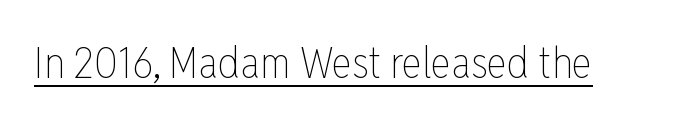
Rendered with straight, roman letterforms. Nothing heavy about these letters — not bold at all. A rule runs beneath these lines of type. You could not count columns in this text — the font is proportionally spaced. Look at the tracking — it's just the regular setting, nothing added.
